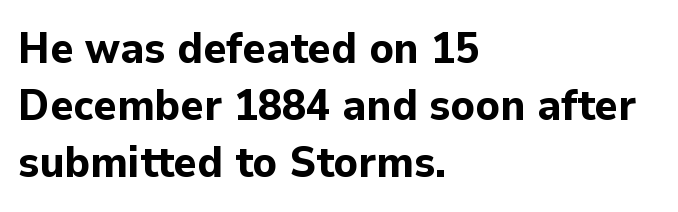
A typesetter would label this face a sans. If you drew a line through each stem, it would be perfectly vertical. Note the varied advance widths — an 'i' is clearly narrower than an 'm'. Type without underlining.
